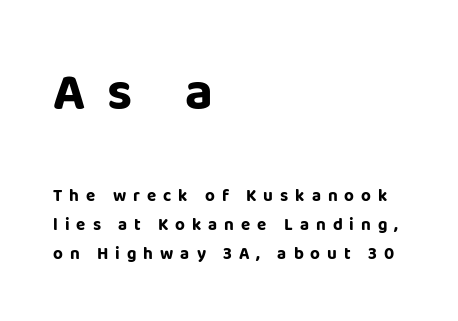
The image shows 52 px bold sans-serif type, upright; set left-aligned, normal line spacing (1.7x), unusually wide letter spacing (+0.41 em), not underlined; the first (top) block is 3.06x larger; low stroke contrast and a large x-height.
